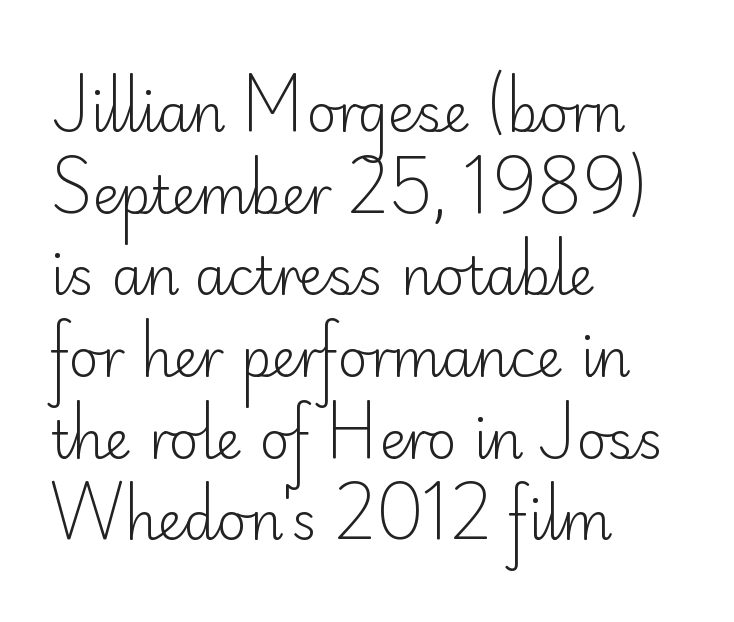
Q: Is the text bold? A: No.
Q: Is the text italic (slanted)? A: No, it is upright.
Q: Is the typeface a serif or a sans-serif typeface? A: Sans-serif.
Q: Is the text underlined? A: No.
Q: How is the paragraph aligned? A: Left-aligned.
Q: Is the spacing between letters normal or unusually wide? A: Normal.
Q: Is the spacing between lines tight, normal or loose? A: Normal.
Q: Width (condensed, normal, or wide)? A: Normal.
Q: Stroke contrast? A: Low.
Q: x-height? A: Small.
Q: Monospaced? A: No.
